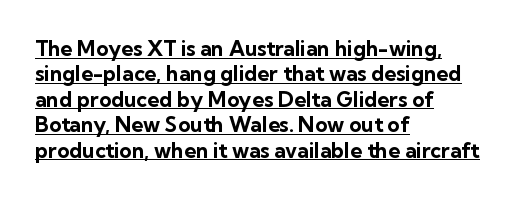
Q: Is the text bold? A: Yes.
Q: Is the text italic (slanted)? A: No, it is upright.
Q: Is the text underlined? A: Yes.
Q: How is the paragraph aligned? A: Left-aligned.
Q: Is the spacing between letters normal or unusually wide? A: Normal.
